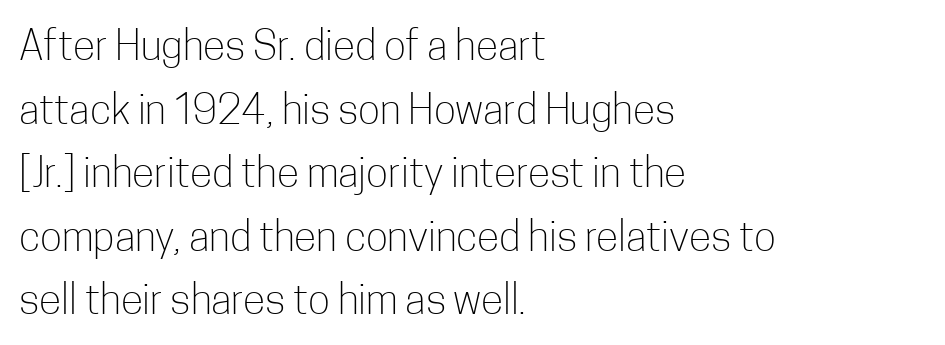
The foot of each line stays bare and open. One-word summary of the alignment: left. The characters display no serif detailing; their extremities are plain. This reads as an unemphasized weight, regular at the heaviest.
